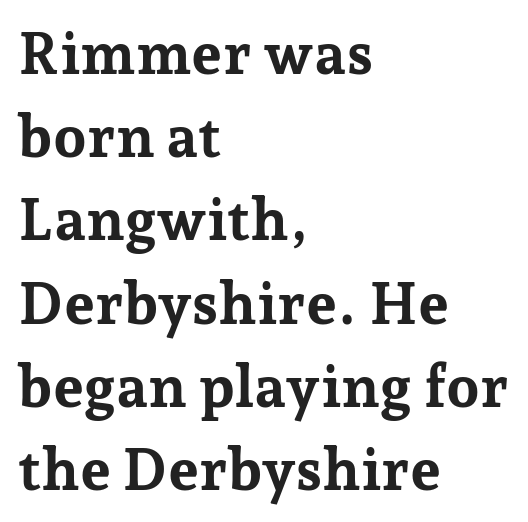
These lines are rendered in a variable-pitch font. These lines carry a lot of weight — the face is fully bold. Nobody touched the tracking dial on this one. What's the leading like? Ordinary, nothing unusual.
